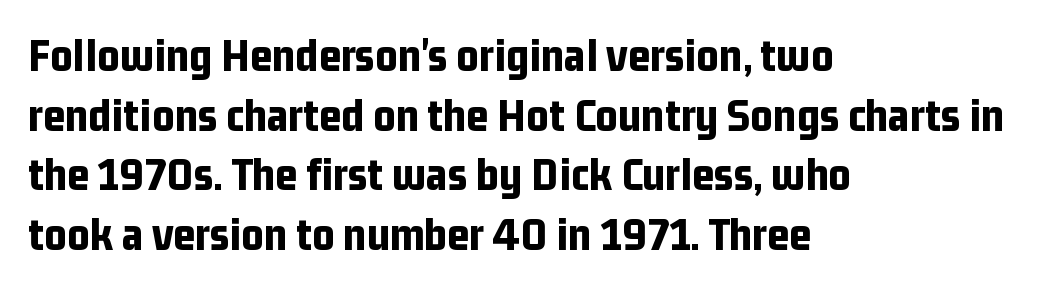
{"serif": "no", "italic": "no", "bold": "yes", "weight": "bold", "width": "condensed", "stroke_contrast": "low", "x_height": "medium", "monospaced": "no", "underline": "no", "align": "left", "line_spacing_ratio": 1.24, "letter_spacing": "normal", "letter_spacing_em": 0.0, "glyph_px": 48}
